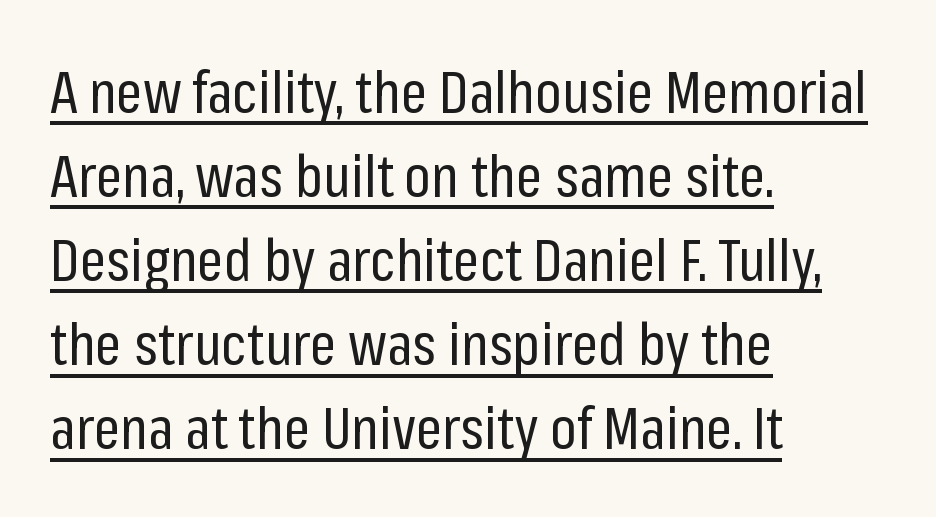
The typesetter chose a ragged-right arrangement here. A typographer would call this underscored text. Is there any slant? The stems are plumb. Varying glyph widths throughout — classic text-font behaviour.
